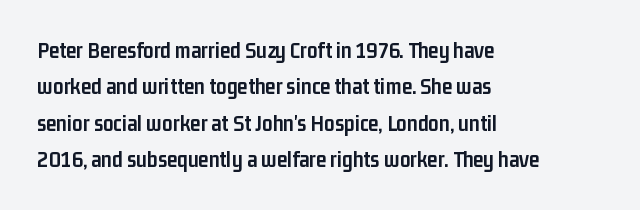
The text block is weighted toward the left margin, trailing off unevenly rightward. These lines carry a lot of weight — the face is fully bold. The letters stand upright; this is a roman face. Each row of text sits above clean, open space. This rendering leaves character spacing at its baseline value.
